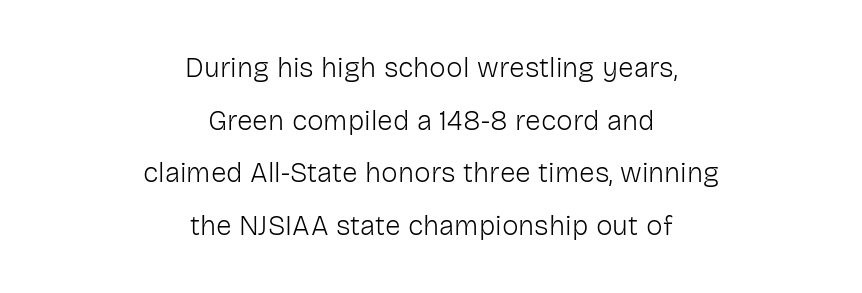
Layout note: lines centered. The rendering uses natural spacing where letterforms have individual widths. This sample uses an upright cut, with every glyph sitting square on the baseline. Words appear dense and cohesive because spacing is normal. The face looks like a standard text weight, possibly lighter.
